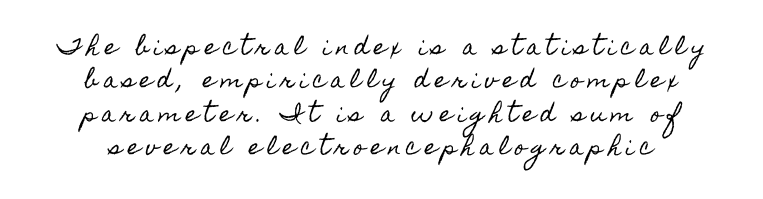
{"underline": "no", "align": "center", "line_spacing": "normal", "line_spacing_ratio": 1.59, "letter_spacing": "wide", "letter_spacing_em": 0.26, "glyph_px": 21}
